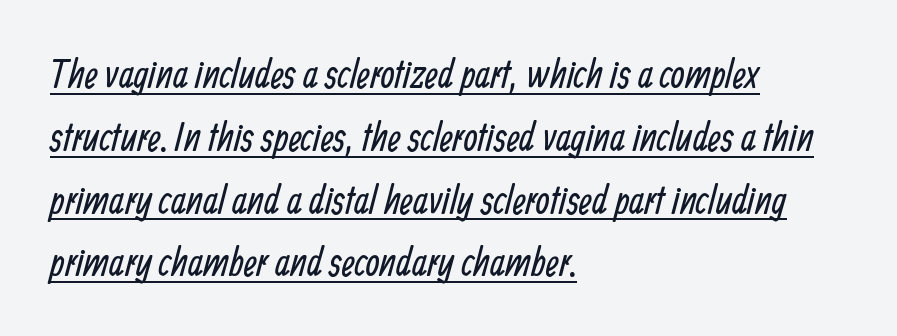
A typesetter would call this proportional, since set widths differ per character. What decoration does the sample have? An underline. The letterforms sit shoulder to shoulder at normal distance. Vertically, the passage feels balanced, rows spaced as you'd expect.
